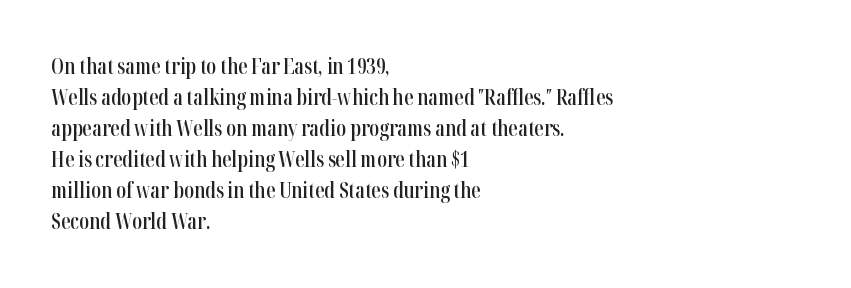
The image shows 21 px text type, upright; set left-aligned, normal line spacing (1.48x), normal letter spacing, not underlined.
